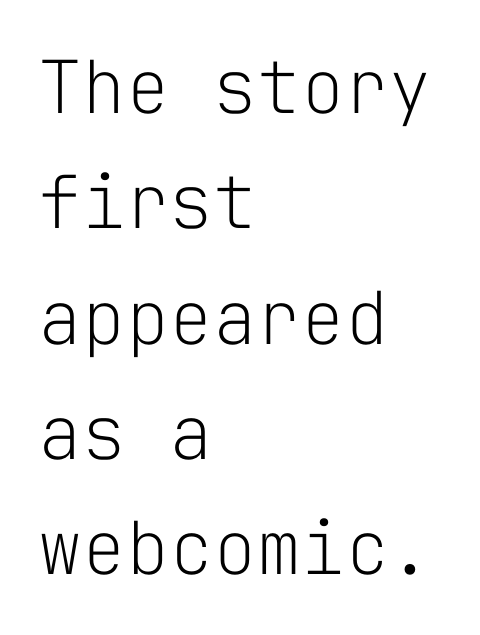
The image shows 73 px light sans-serif type, upright, monospaced; set left-aligned, normal line spacing (1.58x), normal letter spacing, not underlined; low stroke contrast and a medium x-height.
